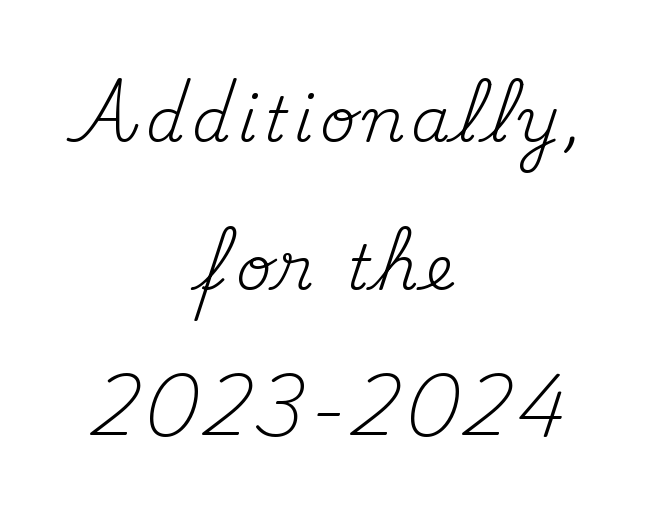
Q: Is the text bold? A: No.
Q: Is the text italic (slanted)? A: Yes.
Q: Is the typeface a serif or a sans-serif typeface? A: Serif.
Q: Is the text underlined? A: No.
Q: How is the paragraph aligned? A: Centered.
Q: Is the spacing between lines tight, normal or loose? A: Loose.
Q: Width (condensed, normal, or wide)? A: Normal.
Q: Stroke contrast? A: Medium.
Q: x-height? A: Small.
Q: Monospaced? A: No.
